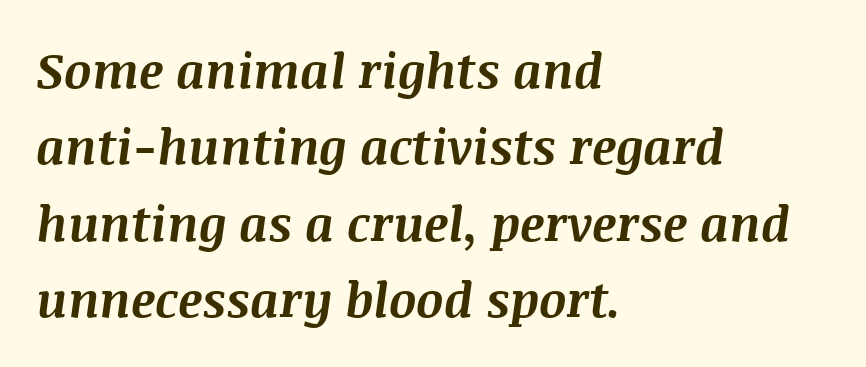
Q: Is the text bold? A: Yes.
Q: Is the text italic (slanted)? A: Yes, it leans right by about 8 degrees.
Q: Is the text underlined? A: No.
Q: How is the paragraph aligned? A: Left-aligned.
Q: Is the spacing between letters normal or unusually wide? A: Normal.
Q: Is the spacing between lines tight, normal or loose? A: Normal.
Q: Width (condensed, normal, or wide)? A: Normal.
Q: Stroke contrast? A: Medium.
Q: x-height? A: Large.
Q: Monospaced? A: No.
